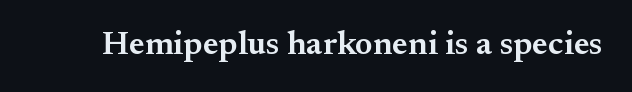
Underlining? Definitely not there. The face used here is proportionally spaced, like ordinary book or web type. Characters remain perfectly vertical along every line. The rendering shows small feet on the letterforms — a serif design. Observe the ordinary spacing: letters are neighbours, not strangers. The glyphs have the mass of a demibold cut, below bold.
